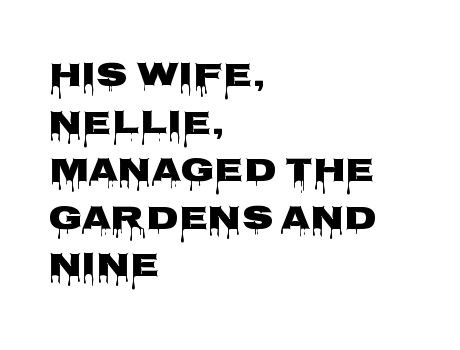
The image shows 34 px heavy, wide sans-serif type, upright; set left-aligned, normal line spacing (1.4x), normal letter spacing, not underlined; low stroke contrast and a large x-height.
